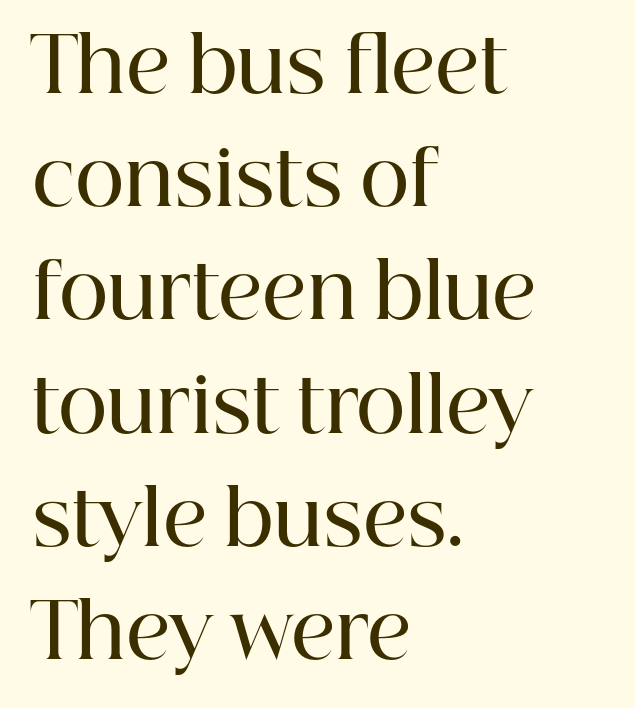
Q: Is the text bold? A: Semi-bold.
Q: Is the text italic (slanted)? A: No, it is upright.
Q: Is the typeface a serif or a sans-serif typeface? A: Serif.
Q: Is the text underlined? A: No.
Q: How is the paragraph aligned? A: Left-aligned.
Q: Is the spacing between letters normal or unusually wide? A: Normal.
Q: Is the spacing between lines tight, normal or loose? A: Normal.
Q: Width (condensed, normal, or wide)? A: Normal.
Q: Stroke contrast? A: High.
Q: x-height? A: Medium.
Q: Monospaced? A: No.
